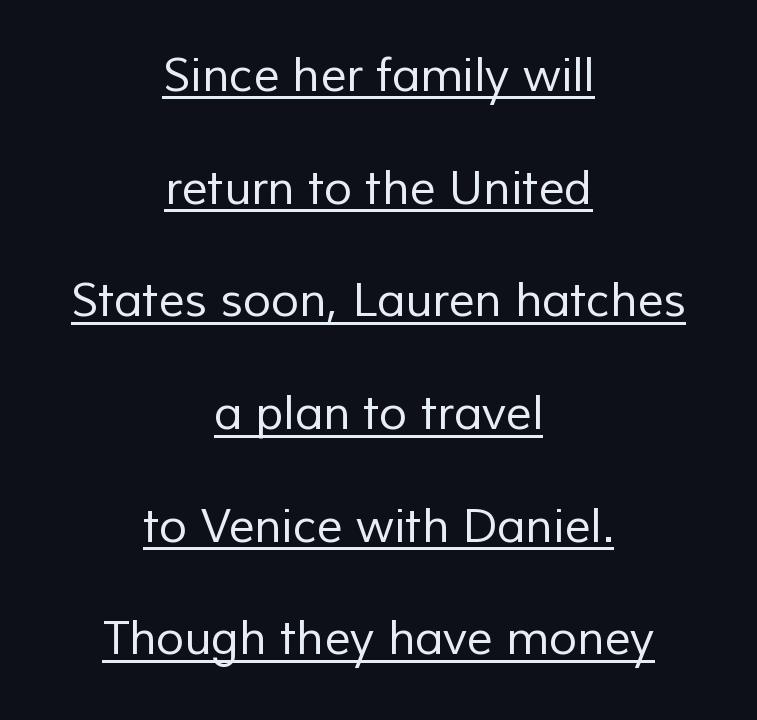
The image shows 46 px regular-weight sans-serif type; set centered, loose line spacing (2.45x), normal letter spacing, underlined; low stroke contrast and a medium x-height.
